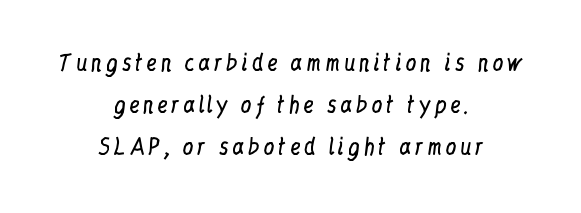
Q: Is the text bold? A: No.
Q: Is the text italic (slanted)? A: Yes.
Q: Is the text underlined? A: No.
Q: How is the paragraph aligned? A: Centered.
Q: Is the spacing between lines tight, normal or loose? A: Loose.
